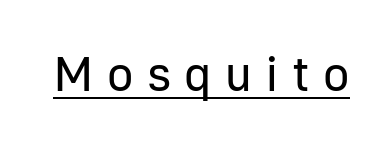
Q: Is the text bold? A: No.
Q: Is the text italic (slanted)? A: No, it is upright.
Q: Is the typeface a serif or a sans-serif typeface? A: Sans-serif.
Q: Is the text underlined? A: Yes.
Q: Is the spacing between letters normal or unusually wide? A: Unusually wide.
Q: Width (condensed, normal, or wide)? A: Normal.
Q: Stroke contrast? A: Low.
Q: x-height? A: Medium.
Q: Monospaced? A: No.
